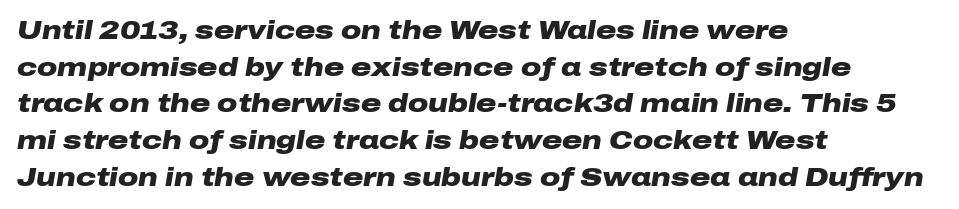
Horizontal alignment here is leftward, the default for most running prose. The lettering tilts uniformly, giving the passage an italic look. Regular leading. Descenders hang freely into open space. No extra tracking has been applied to these lines. The strokes are fattened all the way to bold.
